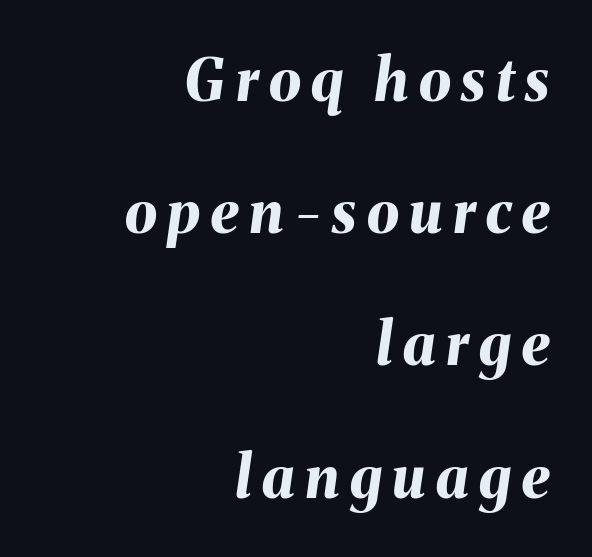
{"italic": "yes", "lean": "right", "slant_degrees": 8, "bold": "yes", "weight": "bold", "width": "normal", "stroke_contrast": "medium", "x_height": "medium", "monospaced": "no", "underline": "no", "align": "right", "line_spacing": "loose", "line_spacing_ratio": 2.28, "glyph_px": 58}
